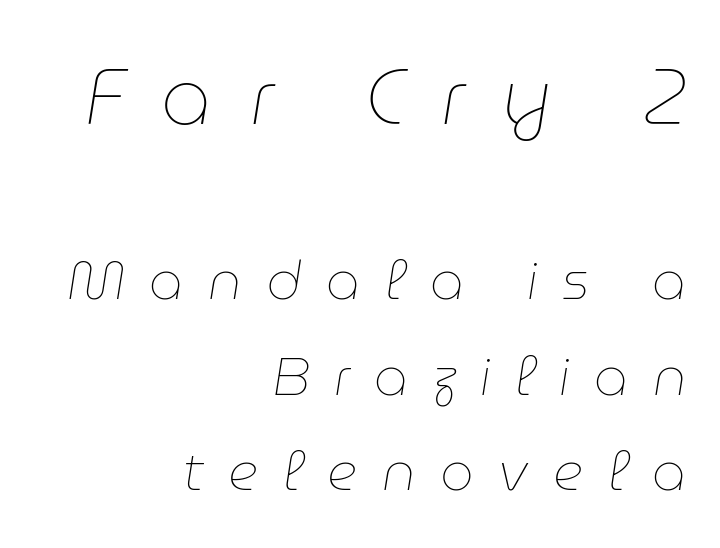
{"italic": "yes", "lean": "right", "slant_degrees": 9, "bold": "no", "weight": "thin", "width": "normal", "stroke_contrast": "low", "x_height": "medium", "monospaced": "no", "underline": "no", "align": "right", "line_spacing_ratio": 1.8, "letter_spacing": "wide", "letter_spacing_em": 0.46, "larger_block": "first", "size_ratio": 1.49, "glyph_px": 79}
